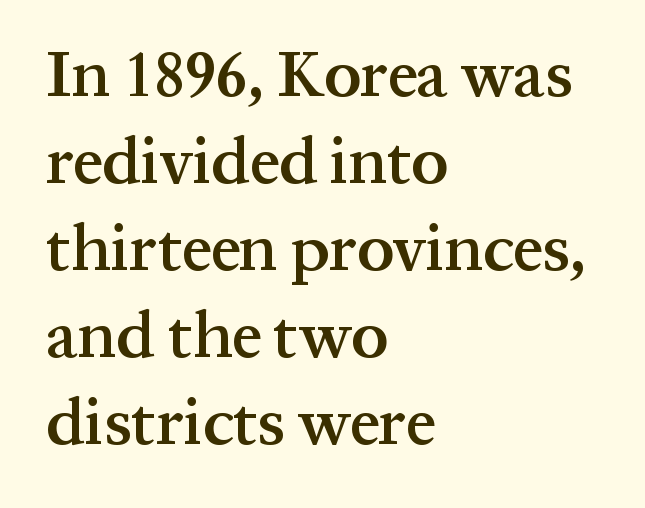
Q: Is the text bold? A: Semi-bold.
Q: Is the text italic (slanted)? A: No, it is upright.
Q: Is the typeface a serif or a sans-serif typeface? A: Serif.
Q: Is the text underlined? A: No.
Q: How is the paragraph aligned? A: Left-aligned.
Q: Is the spacing between letters normal or unusually wide? A: Normal.
Q: Is the spacing between lines tight, normal or loose? A: Normal.
Q: Width (condensed, normal, or wide)? A: Normal.
Q: Stroke contrast? A: Medium.
Q: x-height? A: Medium.
Q: Monospaced? A: No.
